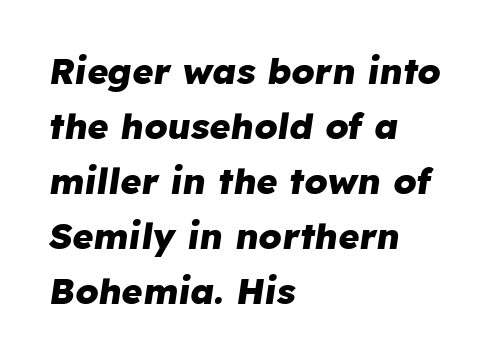
Q: Is the text bold? A: Yes.
Q: Is the text italic (slanted)? A: Yes, it leans right by about 8 degrees.
Q: Is the text underlined? A: No.
Q: How is the paragraph aligned? A: Left-aligned.
Q: Is the spacing between letters normal or unusually wide? A: Normal.
Q: Is the spacing between lines tight, normal or loose? A: Normal.
Q: Width (condensed, normal, or wide)? A: Normal.
Q: Stroke contrast? A: Low.
Q: x-height? A: Medium.
Q: Monospaced? A: No.
